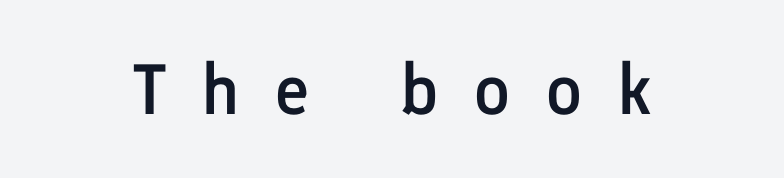
The image shows 71 px semibold sans-serif type, upright; set unusually wide letter spacing (+0.48 em), not underlined; low stroke contrast and a medium x-height.
